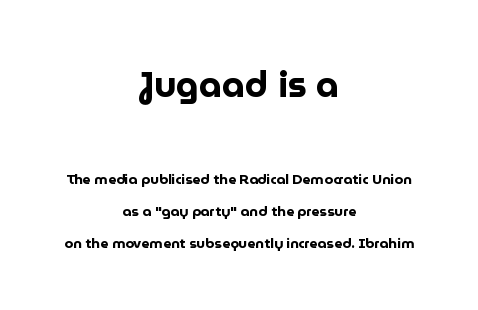
{"serif": "no", "italic": "no", "bold": "yes", "weight": "bold", "width": "normal", "stroke_contrast": "low", "x_height": "medium", "monospaced": "no", "underline": "no", "align": "center", "line_spacing": "loose", "line_spacing_ratio": 2.3, "letter_spacing": "normal", "letter_spacing_em": 0.0, "larger_block": "first", "size_ratio": 2.57, "glyph_px": 36}
